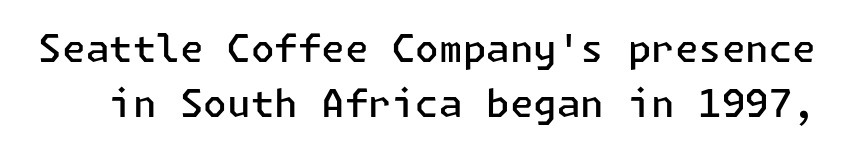
{"serif": "no", "italic": "no", "bold": "semi", "weight": "semibold", "width": "normal", "stroke_contrast": "low", "x_height": "medium", "underline": "no", "line_spacing": "normal", "line_spacing_ratio": 1.44, "letter_spacing": "normal", "letter_spacing_em": 0.0, "glyph_px": 38}
